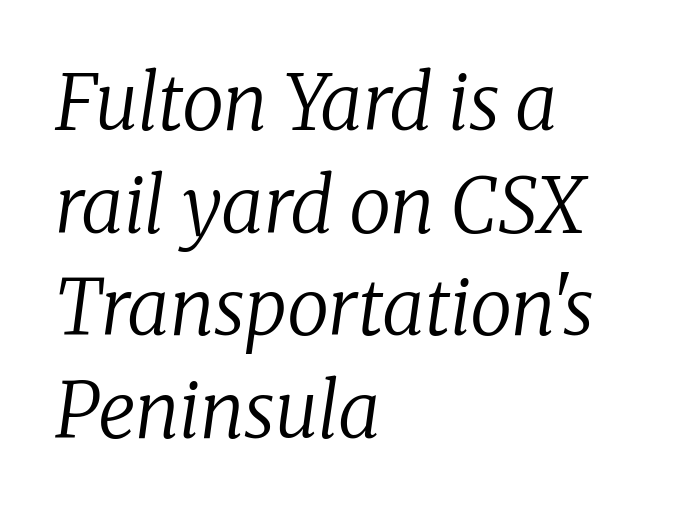
Tracking value appears to be zero — textbook default spacing. Each letter keeps its own natural width here, so spacing adapts to shape. Quick note: interline space is typical. Stroke terminals: seriffed.
